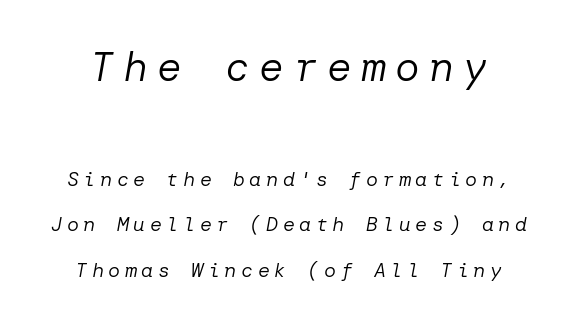
{"italic": "yes", "lean": "right", "slant_degrees": 10, "bold": "no", "weight": "regular", "width": "normal", "stroke_contrast": "low", "x_height": "medium", "underline": "no", "line_spacing": "loose", "line_spacing_ratio": 2.27, "letter_spacing": "wide", "letter_spacing_em": 0.23, "larger_block": "first", "size_ratio": 2.05, "glyph_px": 41}
